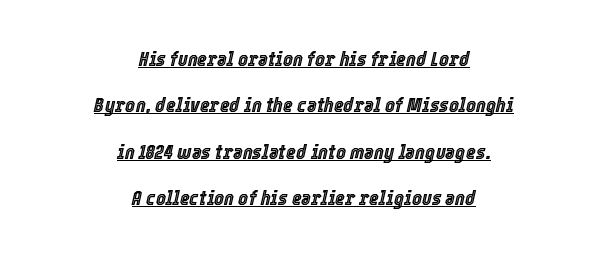
A typesetter would mark this as italic. Notice the wide empty band between every row — that's loose leading. These characters rest on top of a visible drawn line. The whitespace from short lines is split evenly between both sides.
